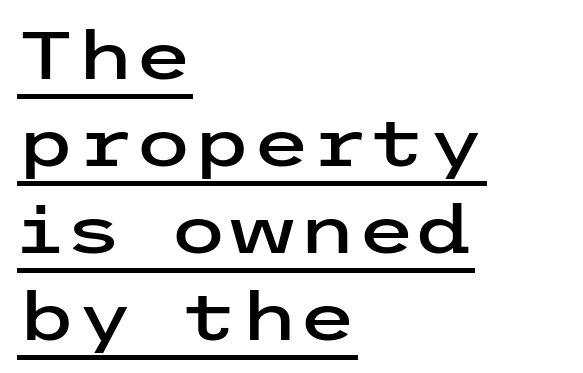
The image shows 67 px wide sans-serif type, upright; set left-aligned, normal line spacing (1.3x), normal letter spacing, underlined; low stroke contrast and a medium x-height.
